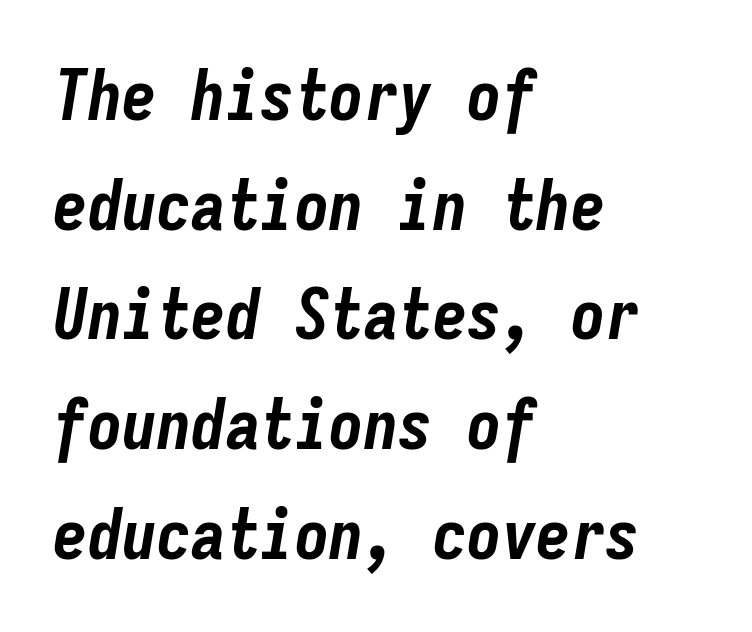
Q: Is the text bold? A: Yes.
Q: Is the text italic (slanted)? A: Yes, it leans right by about 9 degrees.
Q: Is the text underlined? A: No.
Q: How is the paragraph aligned? A: Left-aligned.
Q: Is the spacing between letters normal or unusually wide? A: Normal.
Q: Is the spacing between lines tight, normal or loose? A: Normal.
Q: Width (condensed, normal, or wide)? A: Condensed.
Q: Stroke contrast? A: Low.
Q: x-height? A: Medium.
Q: Monospaced? A: Yes.
